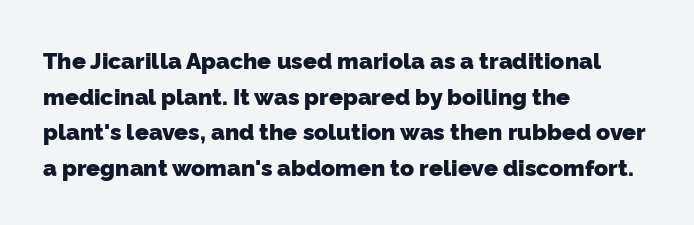
Q: Is the text bold? A: Yes.
Q: Is the text underlined? A: No.
Q: How is the paragraph aligned? A: Left-aligned.
Q: Is the spacing between letters normal or unusually wide? A: Normal.
Q: Is the spacing between lines tight, normal or loose? A: Normal.
